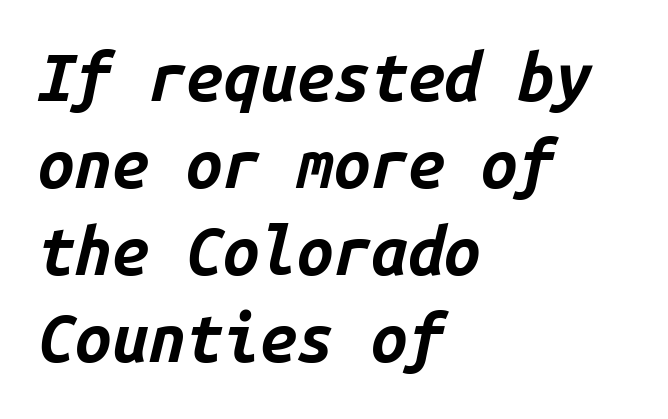
There's an unmistakable incline to the writing here. In terms of leading, this rendering sits right in the middle. Plain, unruled lines of type. The passage is arranged the way most books set body copy — flush left. Is this a fixed-width face? Yes — each glyph sits in an identical cell.
